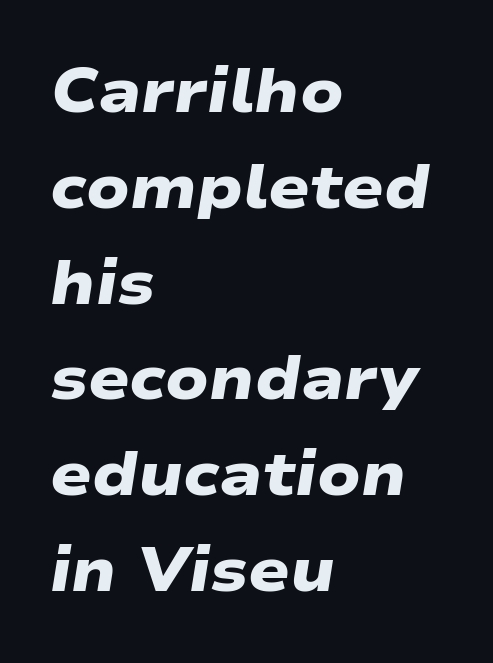
Interline gaps are of average width in this sample. Any mark beneath the type? The region is blank. Nothing unusual about the tracking: characters are spaced as the font intends. The typesetter chose a ragged-right arrangement here. Looks like regular typesetting: each glyph gets only the width it needs.
